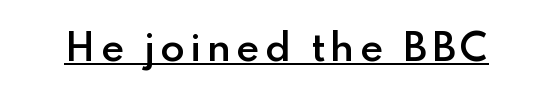
{"serif": "no", "italic": "no", "bold": "semi", "weight": "semibold", "width": "normal", "stroke_contrast": "low", "x_height": "small", "monospaced": "no", "underline": "yes", "glyph_px": 36}
